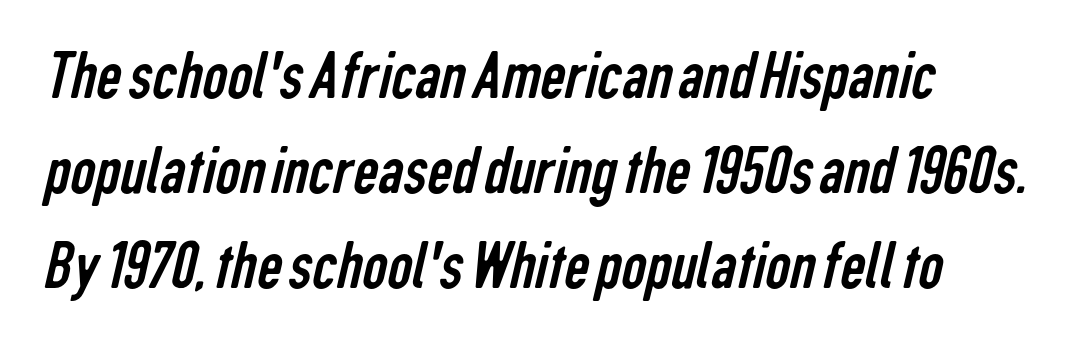
{"serif": "no", "bold": "no", "weight": "regular", "width": "condensed", "stroke_contrast": "low", "x_height": "medium", "monospaced": "no", "underline": "no", "align": "left", "line_spacing": "normal", "line_spacing_ratio": 1.36, "letter_spacing": "normal", "letter_spacing_em": 0.0, "glyph_px": 70}
